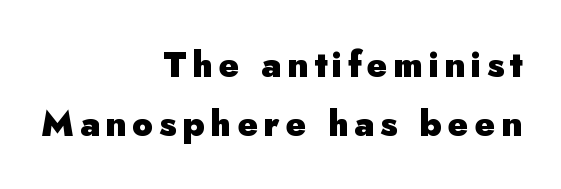
Q: Is the text bold? A: Yes.
Q: Is the text italic (slanted)? A: No, it is upright.
Q: Is the typeface a serif or a sans-serif typeface? A: Sans-serif.
Q: Is the text underlined? A: No.
Q: How is the paragraph aligned? A: Right-aligned.
Q: Is the spacing between lines tight, normal or loose? A: Normal.
Q: Width (condensed, normal, or wide)? A: Normal.
Q: Stroke contrast? A: Low.
Q: x-height? A: Small.
Q: Monospaced? A: No.
